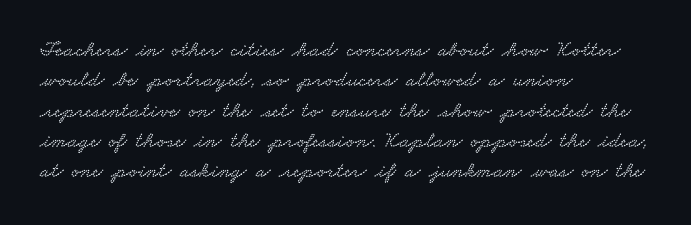
The image shows 22 px text type; set left-aligned, normal line spacing (1.38x), normal letter spacing, not underlined.
